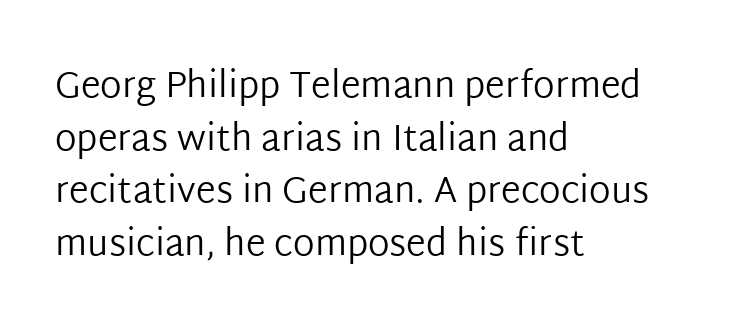
Is there much room between lines? A standard amount, neither cramped nor airy. Reading down the block, your eye returns to a fixed left position each line. The type family on display is of the sans-serif kind. A typesetter would call this zero additional tracking.
